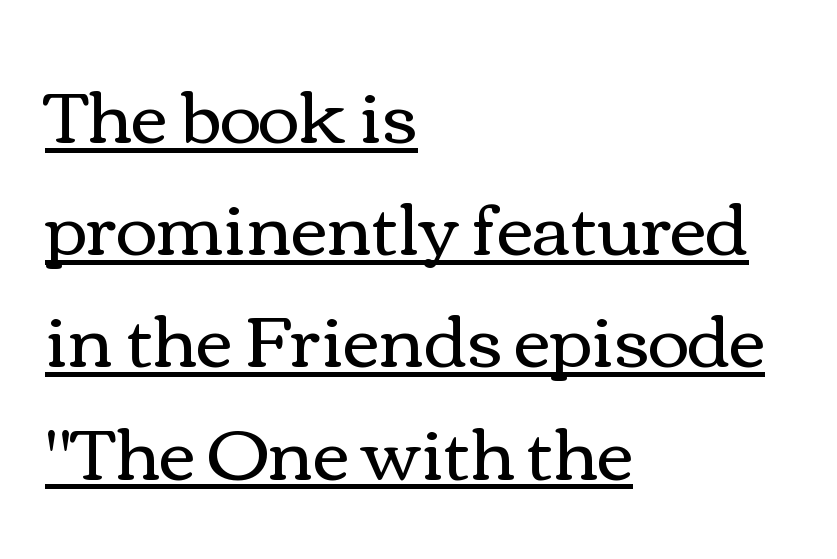
Q: Is the text bold? A: No.
Q: Is the text italic (slanted)? A: No, it is upright.
Q: Is the text underlined? A: Yes.
Q: How is the paragraph aligned? A: Left-aligned.
Q: Is the spacing between letters normal or unusually wide? A: Normal.
Q: Is the spacing between lines tight, normal or loose? A: Normal.
Q: Width (condensed, normal, or wide)? A: Wide.
Q: x-height? A: Medium.
Q: Monospaced? A: No.
